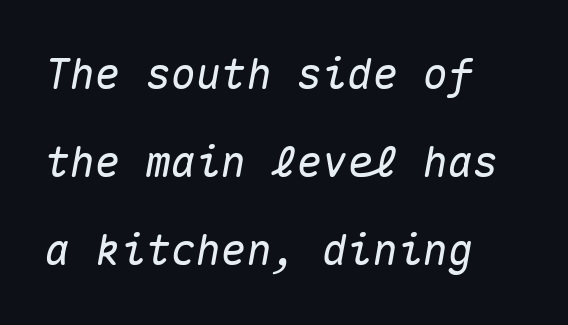
The image shows 42 px text type, italic (leaning right), monospaced; set loose line spacing (2.1x), normal letter spacing, not underlined; medium stroke contrast and a medium x-height.
